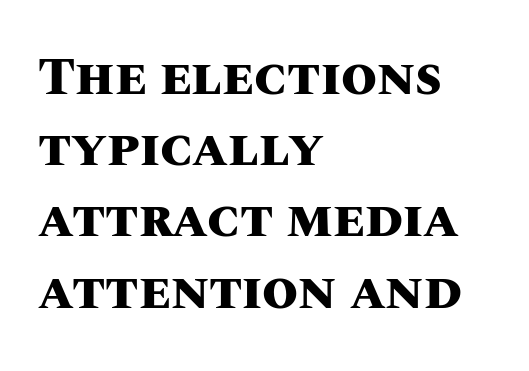
Q: Is the text bold? A: Yes.
Q: Is the text italic (slanted)? A: No, it is upright.
Q: Is the text underlined? A: No.
Q: How is the paragraph aligned? A: Left-aligned.
Q: Is the spacing between letters normal or unusually wide? A: Normal.
Q: Is the spacing between lines tight, normal or loose? A: Normal.
Q: Width (condensed, normal, or wide)? A: Normal.
Q: Stroke contrast? A: Medium.
Q: x-height? A: Large.
Q: Monospaced? A: No.
